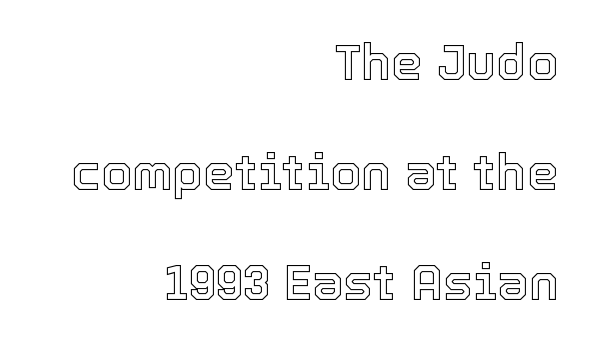
Descenders are the only things crossing below the line. Here the designer chose a conventional face with non-uniform glyph widths. The lines are quadded right. Does the lettering tilt? It doesn't — this is upright.
